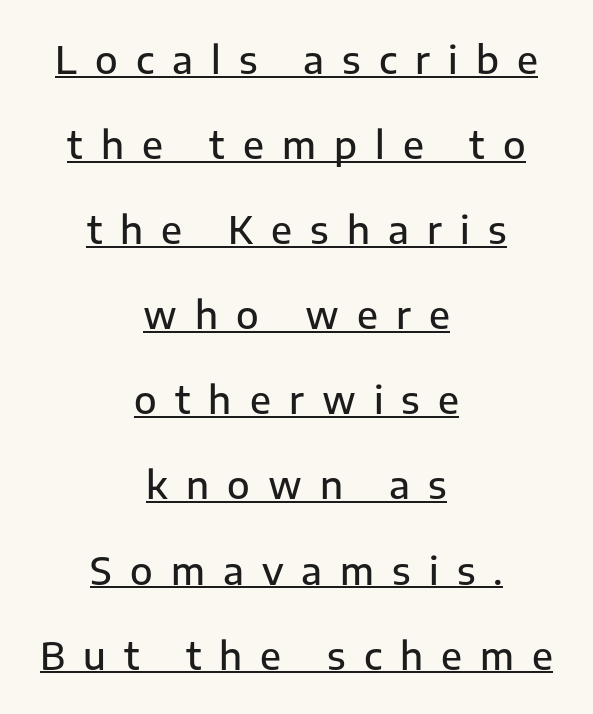
Q: Is the text bold? A: Semi-bold.
Q: Is the text italic (slanted)? A: No, it is upright.
Q: Is the typeface a serif or a sans-serif typeface? A: Sans-serif.
Q: Is the text underlined? A: Yes.
Q: How is the paragraph aligned? A: Centered.
Q: Is the spacing between letters normal or unusually wide? A: Unusually wide.
Q: Is the spacing between lines tight, normal or loose? A: Loose.
Q: Width (condensed, normal, or wide)? A: Normal.
Q: Stroke contrast? A: Low.
Q: x-height? A: Medium.
Q: Monospaced? A: No.
